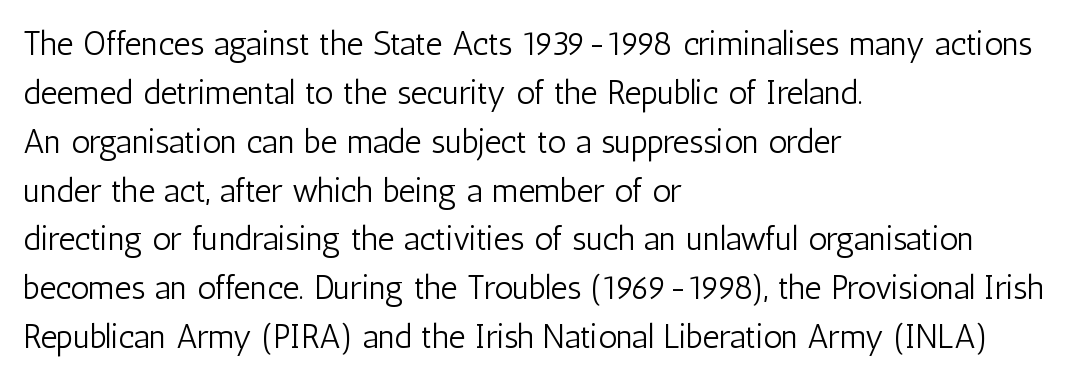
{"serif": "no", "italic": "no", "bold": "no", "weight": "light", "width": "condensed", "stroke_contrast": "low", "x_height": "medium", "monospaced": "no", "underline": "no", "align": "left", "line_spacing": "normal", "line_spacing_ratio": 1.48, "letter_spacing": "normal", "letter_spacing_em": 0.0, "glyph_px": 33}
